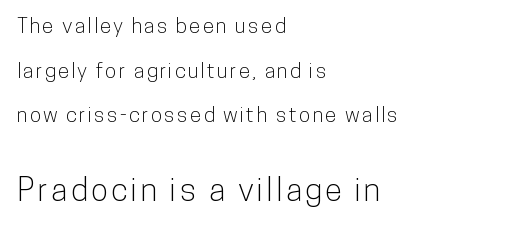
{"serif": "no", "italic": "no", "width": "condensed", "stroke_contrast": "low", "x_height": "medium", "monospaced": "no", "underline": "no", "align": "left", "line_spacing": "loose", "line_spacing_ratio": 2.13, "larger_block": "second", "size_ratio": 1.52, "glyph_px": 32}
